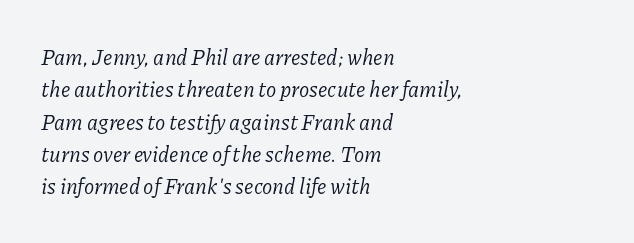
{"italic": "yes", "lean": "right", "slant_degrees": 11, "bold": "no", "underline": "no", "align": "left", "line_spacing": "normal", "line_spacing_ratio": 1.54, "letter_spacing": "normal", "letter_spacing_em": 0.0, "glyph_px": 21}
